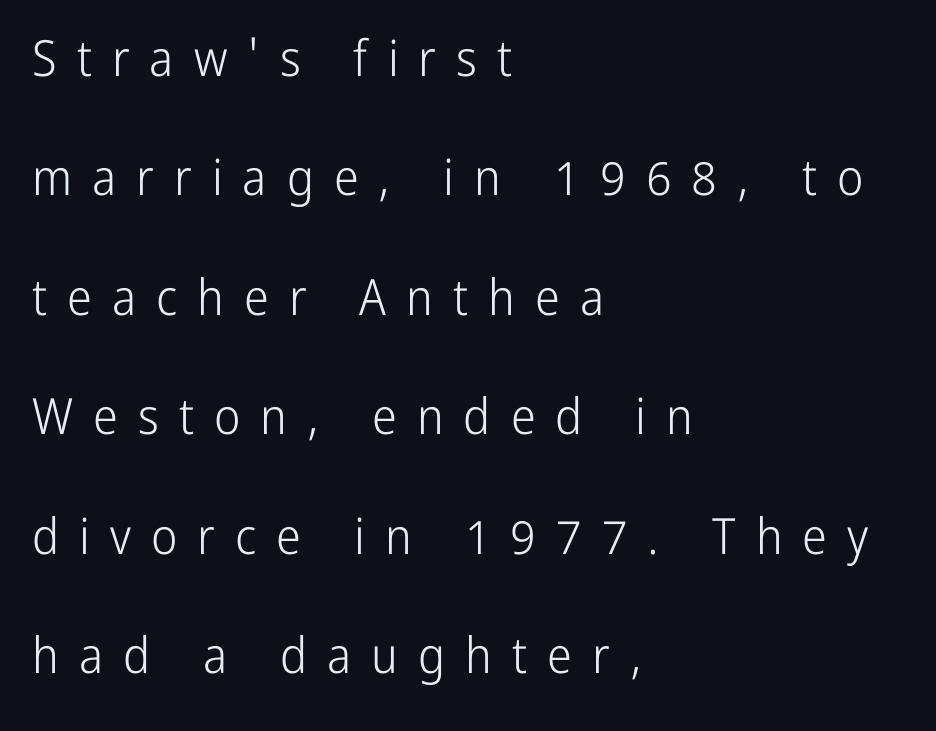
Q: Is the text bold? A: No.
Q: Is the text italic (slanted)? A: No, it is upright.
Q: Is the typeface a serif or a sans-serif typeface? A: Sans-serif.
Q: Is the text underlined? A: No.
Q: How is the paragraph aligned? A: Left-aligned.
Q: Is the spacing between letters normal or unusually wide? A: Unusually wide.
Q: Is the spacing between lines tight, normal or loose? A: Loose.
Q: Width (condensed, normal, or wide)? A: Condensed.
Q: Stroke contrast? A: Low.
Q: x-height? A: Medium.
Q: Monospaced? A: No.
